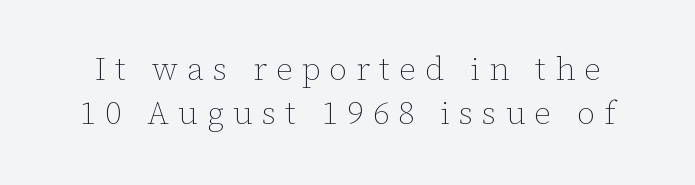
The lines sit at an ordinary, default distance from one another. Just letters on the line, the space beneath them empty. The letters look calm and open, with moderate or lighter stems. Is this a fixed-width face? No — the glyphs have proportional, varying widths. The letters stand upright; this is a roman face.
